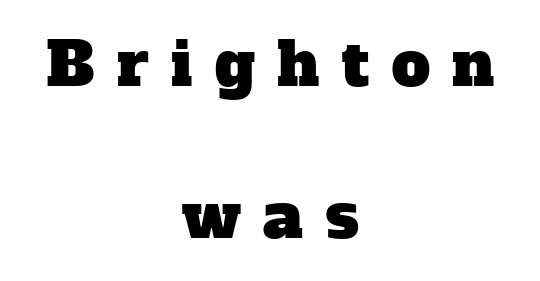
Q: Is the typeface a serif or a sans-serif typeface? A: Serif.
Q: Is the text underlined? A: No.
Q: How is the paragraph aligned? A: Centered.
Q: Is the spacing between letters normal or unusually wide? A: Unusually wide.
Q: Is the spacing between lines tight, normal or loose? A: Loose.
Q: Width (condensed, normal, or wide)? A: Normal.
Q: Stroke contrast? A: Low.
Q: x-height? A: Medium.
Q: Monospaced? A: No.
